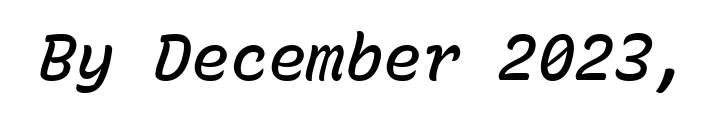
The image shows 64 px semibold type, italic (leaning right), monospaced; set normal letter spacing, not underlined; low stroke contrast and a medium x-height.
